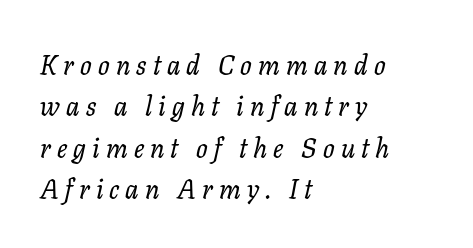
{"italic": "yes", "lean": "right", "slant_degrees": 11, "underline": "no", "align": "left", "line_spacing": "normal", "line_spacing_ratio": 1.53, "letter_spacing": "wide", "letter_spacing_em": 0.23, "glyph_px": 27}
